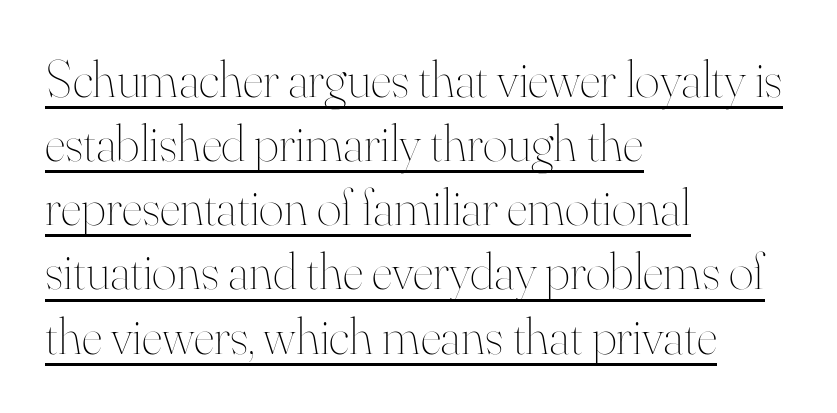
{"italic": "no", "bold": "no", "weight": "thin", "width": "normal", "stroke_contrast": "high", "x_height": "small", "monospaced": "no", "underline": "yes", "align": "left", "line_spacing_ratio": 1.21, "letter_spacing": "normal", "letter_spacing_em": 0.0, "glyph_px": 53}
